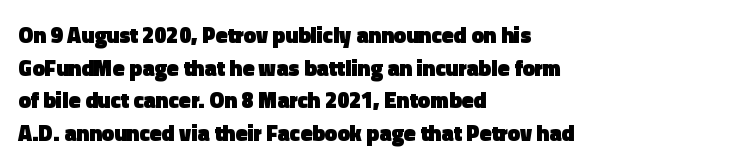
The letters stand straight up with perfectly vertical stems. Vertical spacing — default. Beneath every word, the page is bare. Typeset ragged right — the left edge is the straight one.
